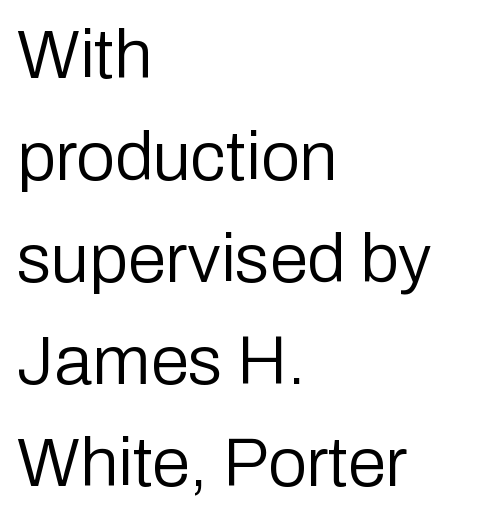
Successive baselines arrive at the customary interval. This sample uses a sans-serif face. Summary of weight: not heavy and not bold. This is the regular roman posture of the typeface. The paragraph shown leans on its left margin. Underlining? Definitely not there.
